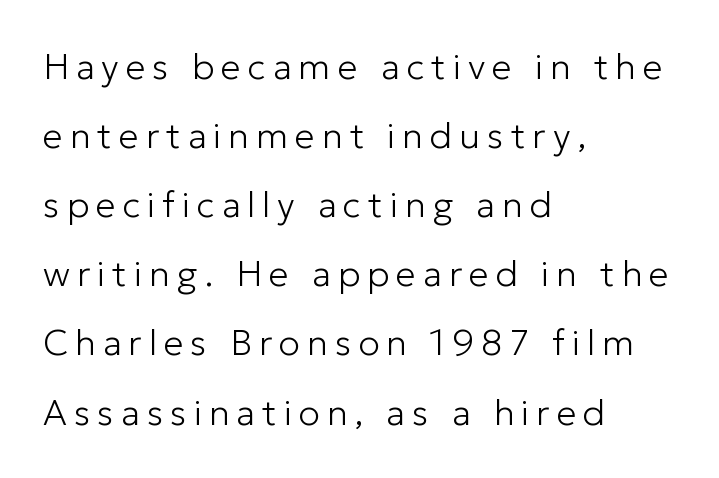
Q: Is the text bold? A: No.
Q: Is the text italic (slanted)? A: No, it is upright.
Q: Is the typeface a serif or a sans-serif typeface? A: Sans-serif.
Q: Is the text underlined? A: No.
Q: How is the paragraph aligned? A: Left-aligned.
Q: Is the spacing between lines tight, normal or loose? A: Loose.
Q: Width (condensed, normal, or wide)? A: Normal.
Q: Stroke contrast? A: Low.
Q: x-height? A: Medium.
Q: Monospaced? A: No.
